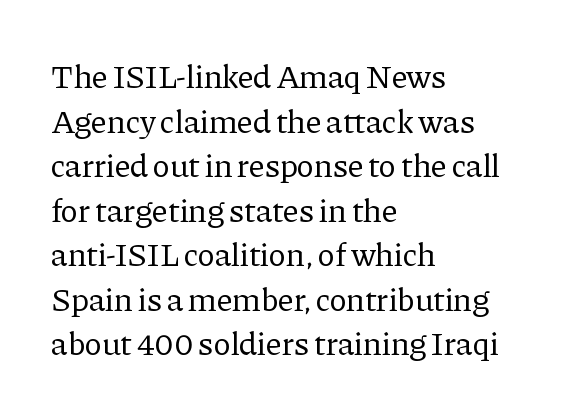
The space beneath each line is pristine and unruled. The letters advance in unequal steps, a hallmark of proportional type. This is the regular roman posture of the typeface. Is this a heavy cut? Hardly; it is regular or lighter. The type is set solid horizontally, with unmodified tracking.
